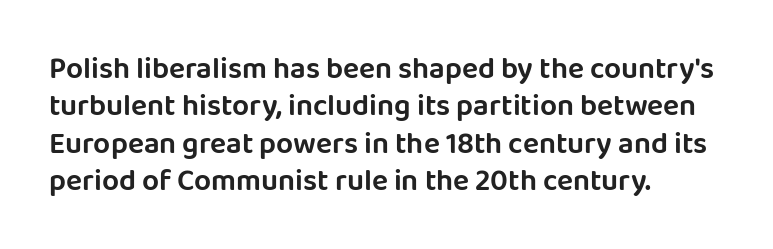
The image shows 30 px sans-serif type, upright; set left-aligned, normal line spacing (1.25x), normal letter spacing, not underlined; low stroke contrast and a large x-height.
